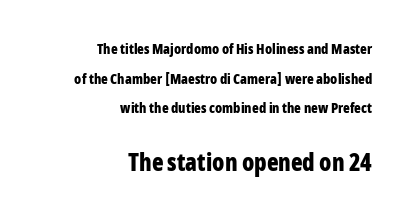
{"italic": "no", "bold": "yes", "underline": "no", "align": "right", "line_spacing": "loose", "line_spacing_ratio": 2.11, "letter_spacing": "normal", "letter_spacing_em": 0.0, "larger_block": "second", "size_ratio": 1.71, "glyph_px": 24}
